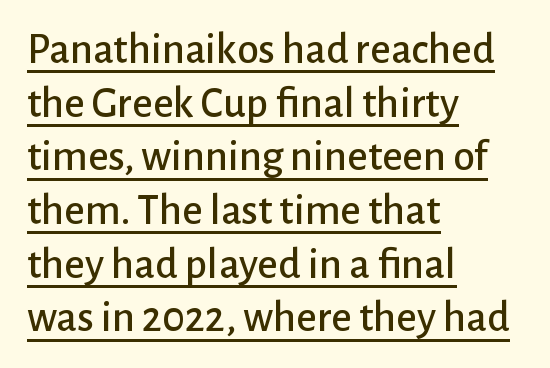
The image shows 44 px sans-serif type, upright; set left-aligned, line spacing 1.22x, normal letter spacing, underlined; low stroke contrast and a medium x-height.
